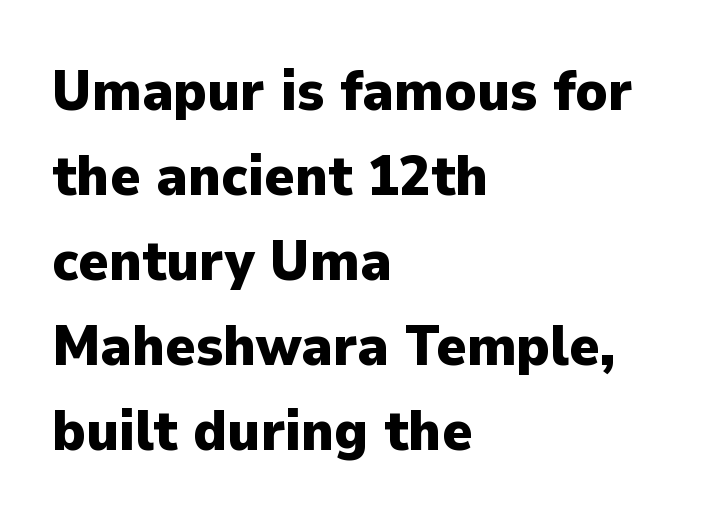
Q: Is the text bold? A: Yes.
Q: Is the text italic (slanted)? A: No, it is upright.
Q: Is the typeface a serif or a sans-serif typeface? A: Sans-serif.
Q: Is the text underlined? A: No.
Q: How is the paragraph aligned? A: Left-aligned.
Q: Is the spacing between letters normal or unusually wide? A: Normal.
Q: Is the spacing between lines tight, normal or loose? A: Normal.
Q: Width (condensed, normal, or wide)? A: Normal.
Q: Stroke contrast? A: Low.
Q: x-height? A: Medium.
Q: Monospaced? A: No.
